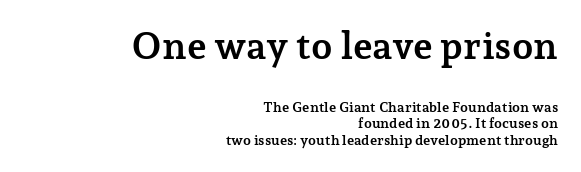
The image shows 38 px semibold serif type, upright; set right-aligned, line spacing 1.17x, normal letter spacing, not underlined; the first (top) block is 2.71x larger; low stroke contrast and a medium x-height.
